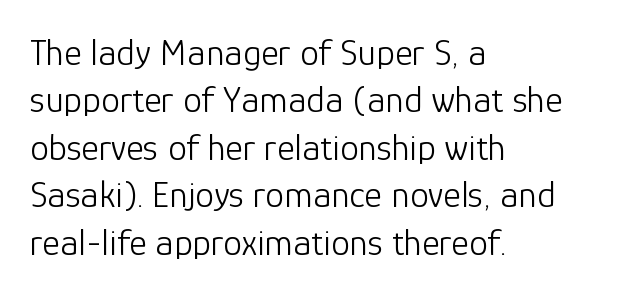
Q: Is the text bold? A: No.
Q: Is the text italic (slanted)? A: No, it is upright.
Q: Is the typeface a serif or a sans-serif typeface? A: Sans-serif.
Q: Is the text underlined? A: No.
Q: How is the paragraph aligned? A: Left-aligned.
Q: Is the spacing between letters normal or unusually wide? A: Normal.
Q: Is the spacing between lines tight, normal or loose? A: Normal.
Q: Width (condensed, normal, or wide)? A: Normal.
Q: Stroke contrast? A: Low.
Q: x-height? A: Medium.
Q: Monospaced? A: No.
